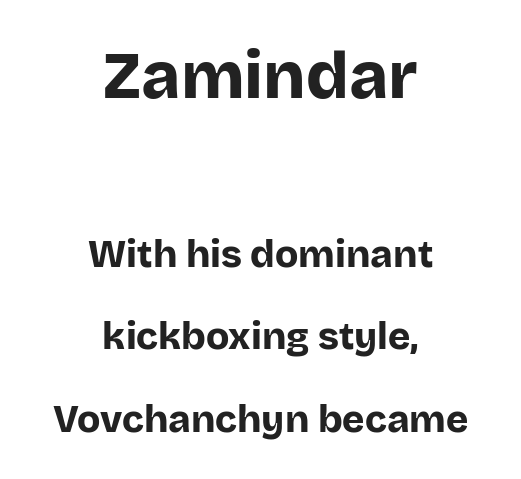
Q: Is the text bold? A: Yes.
Q: Is the text italic (slanted)? A: No, it is upright.
Q: Is the typeface a serif or a sans-serif typeface? A: Sans-serif.
Q: Is the text underlined? A: No.
Q: How is the paragraph aligned? A: Centered.
Q: Is the spacing between letters normal or unusually wide? A: Normal.
Q: Is the spacing between lines tight, normal or loose? A: Loose.
Q: Which block of text is set in a larger size, the first (top) or the second (bottom)? A: The first (top) one.
Q: Width (condensed, normal, or wide)? A: Normal.
Q: Stroke contrast? A: Low.
Q: x-height? A: Large.
Q: Monospaced? A: No.
